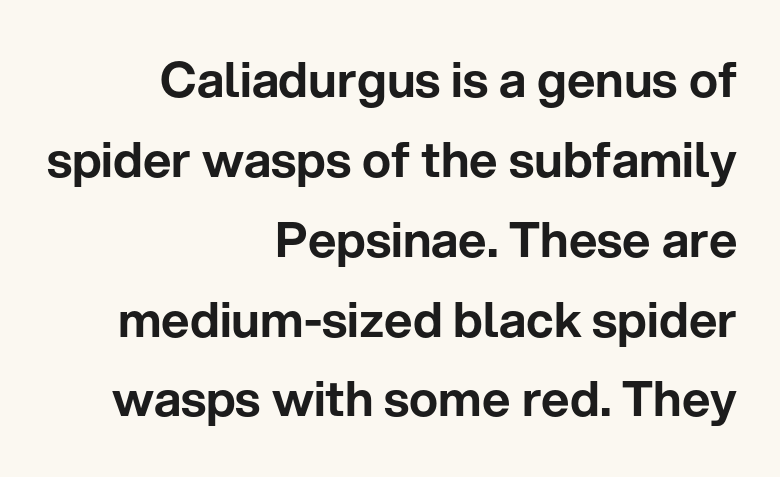
The image shows 49 px sans-serif type, upright; set right-aligned, normal line spacing (1.63x), normal letter spacing, not underlined; low stroke contrast and a medium x-height.
